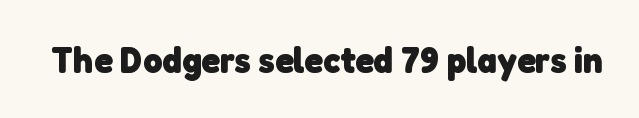
The image shows 37 px heavy sans-serif type; set normal letter spacing, not underlined; low stroke contrast and a medium x-height.
